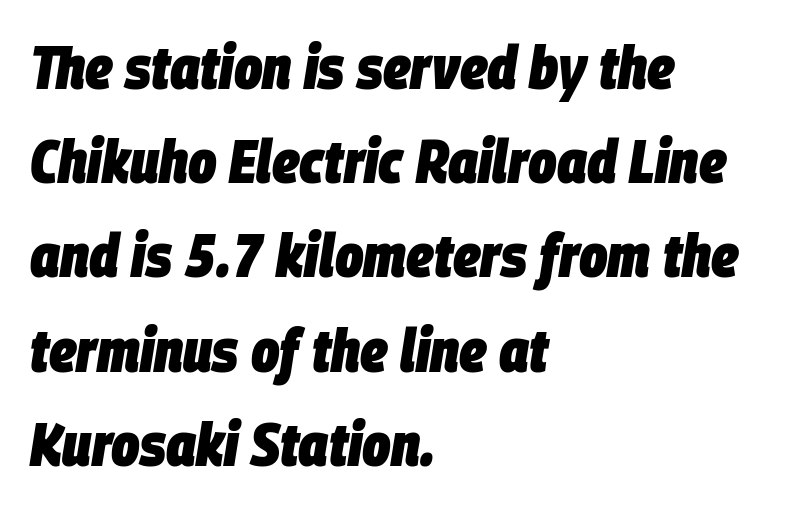
The image shows 60 px heavy, condensed type, italic (leaning right); set left-aligned, normal line spacing (1.57x), normal letter spacing, not underlined; low stroke contrast and a large x-height.
